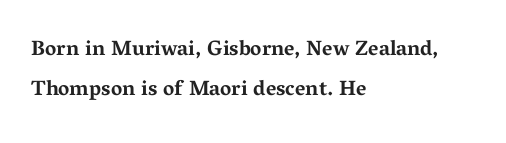
The image shows 21 px bold type, upright; set left-aligned, loose line spacing (1.92x), normal letter spacing, not underlined.
